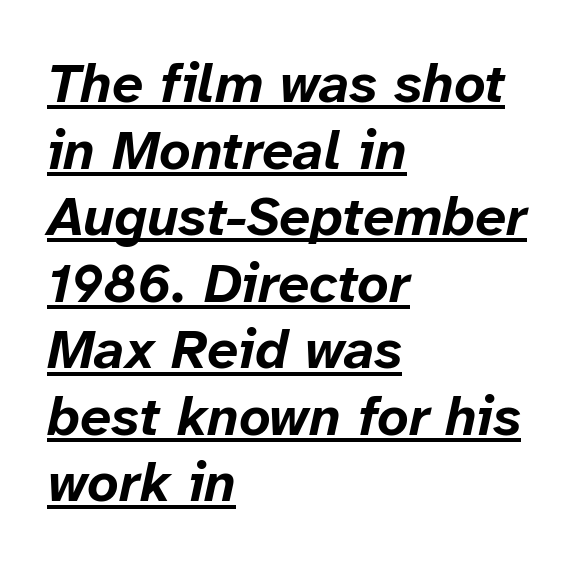
The image shows 55 px bold type, italic (leaning right); set left-aligned, line spacing 1.21x, normal letter spacing, underlined; low stroke contrast and a medium x-height.
